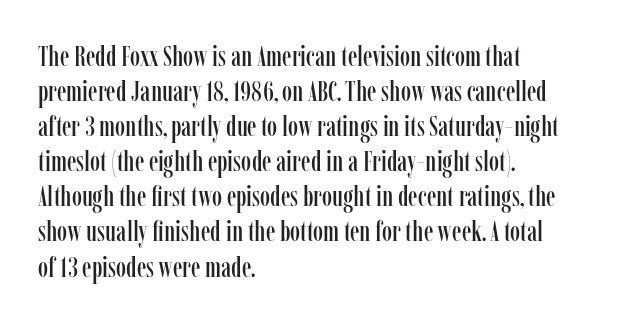
{"serif": "yes", "italic": "no", "width": "condensed", "stroke_contrast": "low", "x_height": "medium", "monospaced": "no", "underline": "no", "align": "left", "line_spacing_ratio": 1.21, "letter_spacing": "normal", "letter_spacing_em": 0.0, "glyph_px": 29}
